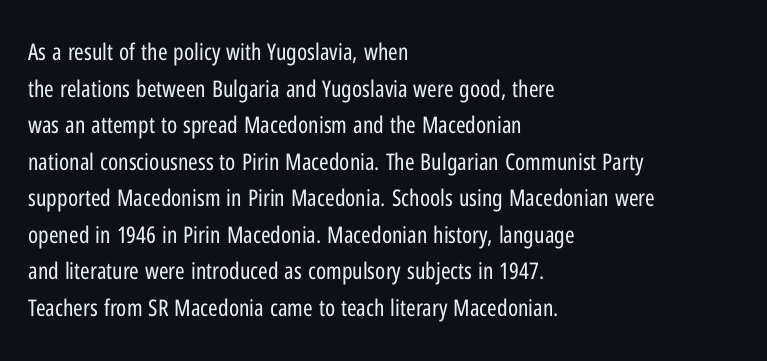
Notice how descenders clear the ascenders below comfortably — that's standard leading. Heft: none added — not bold. Posture: upright roman. The tracking reads as untouched default to a designer's eye. If you drew a ruler down the left edge, every line would touch it.
